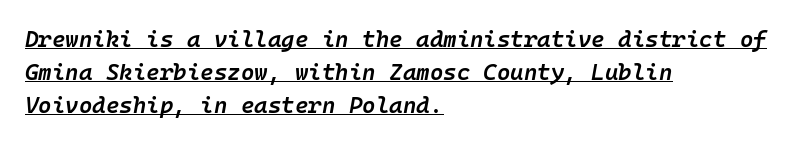
Rendered with sloped, italic letterforms. Notice how a bar underscores the lettering throughout. Default kerning and tracking; the words read as compact shapes. Each glyph is drawn with semibold strokes, heavier than normal yet not fully bold.
